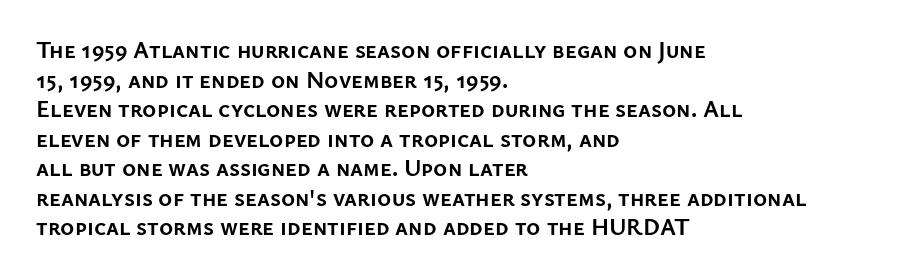
The image shows 24 px bold type, upright; set left-aligned, line spacing 1.23x, normal letter spacing, not underlined.
